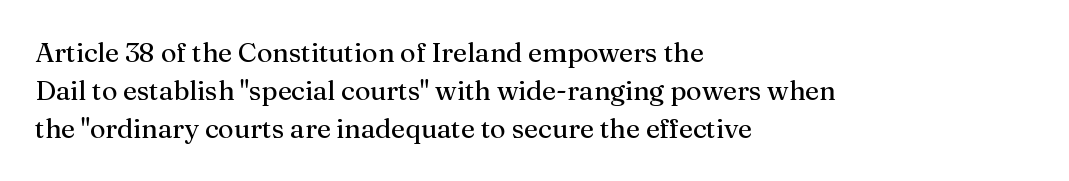
{"italic": "no", "bold": "no", "underline": "no", "align": "left", "line_spacing": "normal", "line_spacing_ratio": 1.41, "letter_spacing": "normal", "letter_spacing_em": 0.0, "glyph_px": 27}
